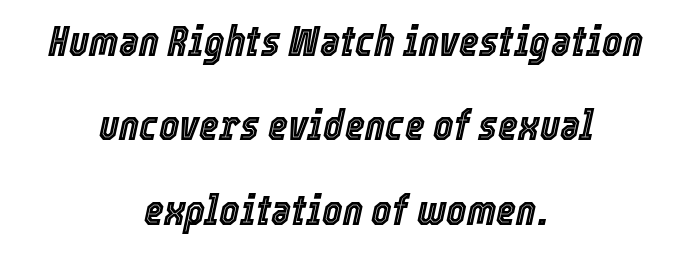
Q: Is the text italic (slanted)? A: Yes, it leans right by about 12 degrees.
Q: Is the text underlined? A: No.
Q: How is the paragraph aligned? A: Centered.
Q: Is the spacing between letters normal or unusually wide? A: Normal.
Q: Is the spacing between lines tight, normal or loose? A: Loose.
Q: Width (condensed, normal, or wide)? A: Condensed.
Q: x-height? A: Medium.
Q: Monospaced? A: No.
